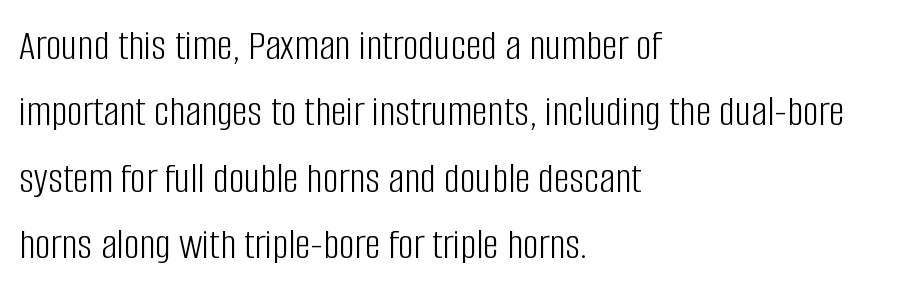
{"serif": "no", "italic": "no", "bold": "no", "weight": "light", "width": "condensed", "stroke_contrast": "low", "x_height": "large", "monospaced": "no", "underline": "no", "align": "left", "line_spacing": "normal", "line_spacing_ratio": 1.51, "letter_spacing": "normal", "letter_spacing_em": 0.0, "glyph_px": 44}
